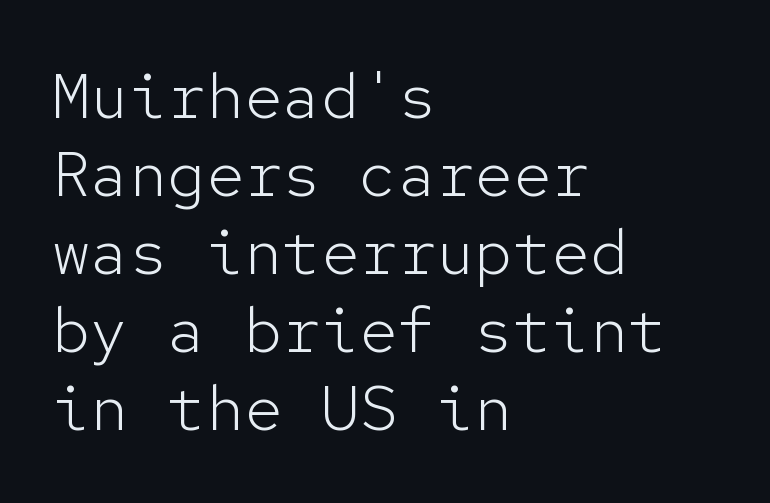
The image shows 64 px light sans-serif type, upright, monospaced; set left-aligned, line spacing 1.22x, normal letter spacing, not underlined; low stroke contrast and a medium x-height.
